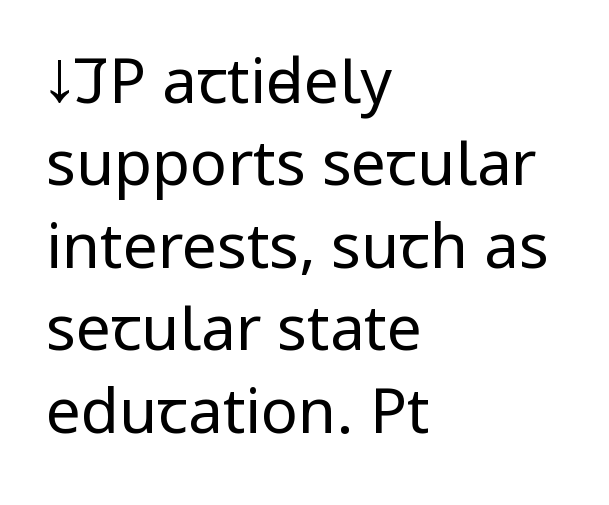
The image shows 62 px regular-weight, condensed sans-serif type, upright; set left-aligned, normal line spacing (1.33x), normal letter spacing, not underlined; low stroke contrast and a large x-height.
